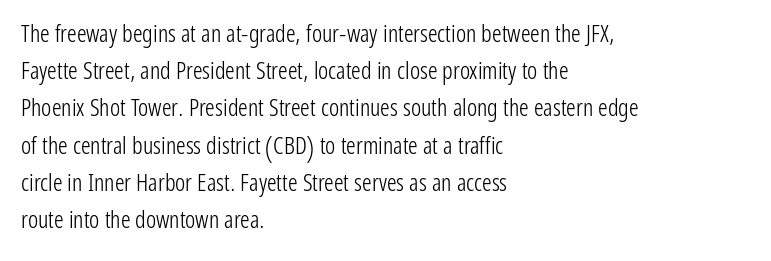
Ordinary non-slanted type is in use. This sample uses plain, unmodified letter spacing. Has an underline been added? It has not. The designer left line spacing at the default. The cut favours lightness, reaching ordinary text weight at its darkest. Layout note: lines flush left.
